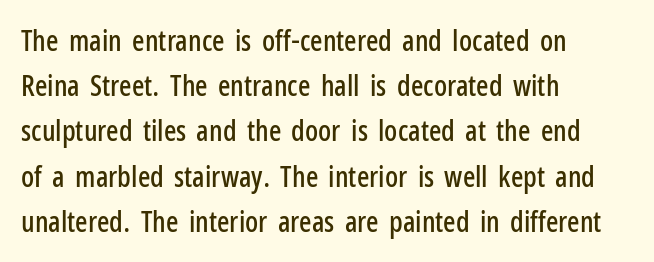
Posture: vertical. Here the designer chose a conventional face with non-uniform glyph widths. The passage is arranged the way most books set body copy — flush left. These lines keep a tight, regular rhythm from letter to letter. Horizontal bands of white between lines are of average thickness.
